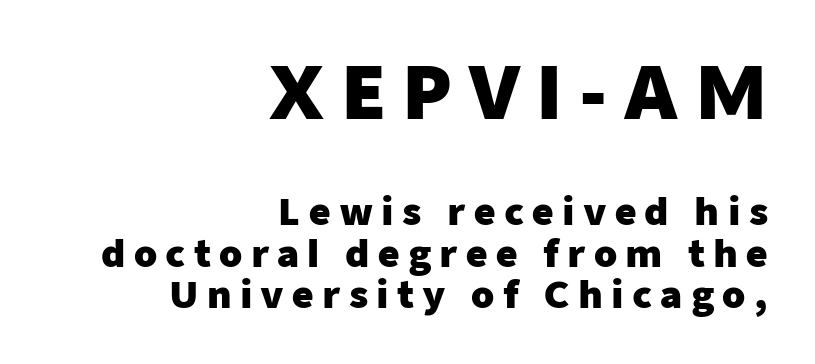
Q: Is the text bold? A: Yes.
Q: Is the text italic (slanted)? A: No, it is upright.
Q: Is the typeface a serif or a sans-serif typeface? A: Sans-serif.
Q: Is the text underlined? A: No.
Q: How is the paragraph aligned? A: Right-aligned.
Q: Is the spacing between letters normal or unusually wide? A: Unusually wide.
Q: Is the spacing between lines tight, normal or loose? A: Tight.
Q: Which block of text is set in a larger size, the first (top) or the second (bottom)? A: The first (top) one.
Q: Width (condensed, normal, or wide)? A: Normal.
Q: Stroke contrast? A: Low.
Q: x-height? A: Medium.
Q: Monospaced? A: No.
